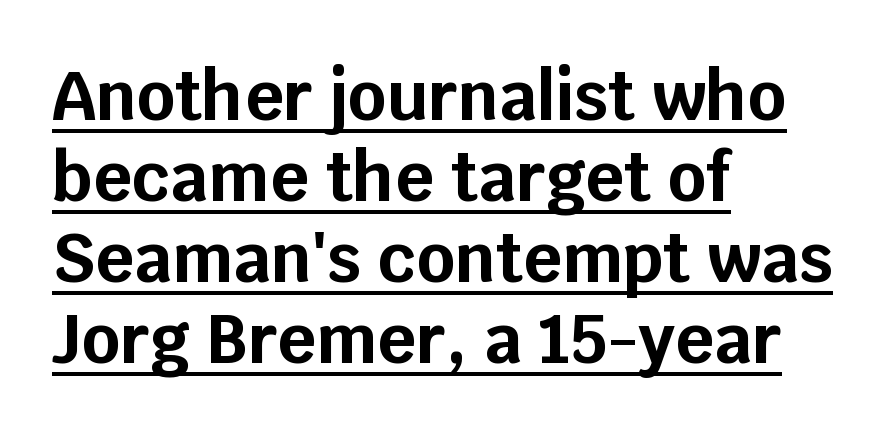
{"serif": "no", "italic": "no", "bold": "yes", "weight": "bold", "width": "normal", "stroke_contrast": "low", "x_height": "large", "monospaced": "no", "underline": "yes", "align": "left", "line_spacing_ratio": 1.21, "letter_spacing": "normal", "letter_spacing_em": 0.0, "glyph_px": 67}
